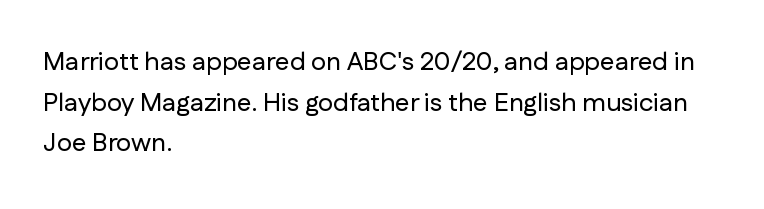
{"italic": "no", "underline": "no", "align": "left", "line_spacing": "normal", "line_spacing_ratio": 1.56, "letter_spacing": "normal", "letter_spacing_em": 0.0, "glyph_px": 26}
